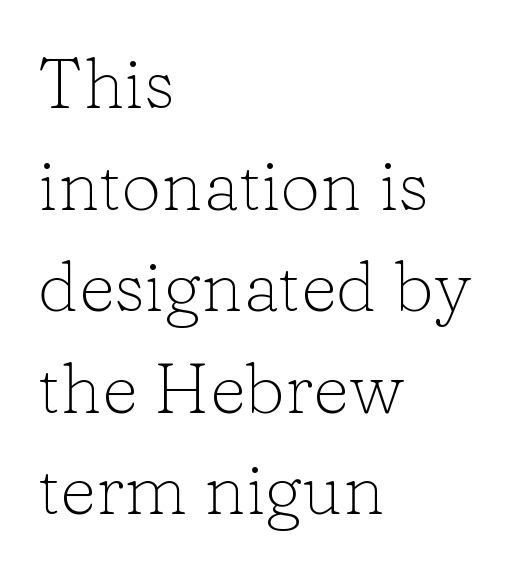
{"serif": "yes", "italic": "no", "bold": "no", "weight": "light", "width": "normal", "stroke_contrast": "low", "x_height": "medium", "monospaced": "no", "underline": "no", "align": "left", "line_spacing": "normal", "line_spacing_ratio": 1.43, "letter_spacing": "normal", "letter_spacing_em": 0.0, "glyph_px": 71}
